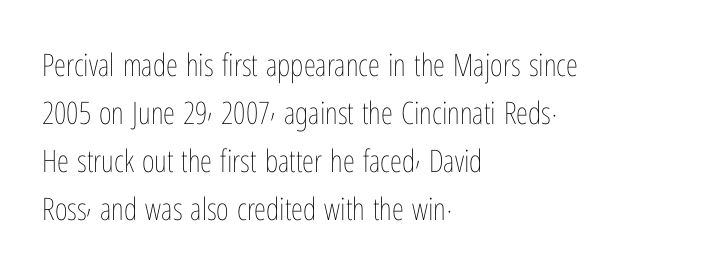
The image shows 31 px thin, condensed type, upright; set left-aligned, normal line spacing (1.55x), normal letter spacing, not underlined; low stroke contrast and a medium x-height.
